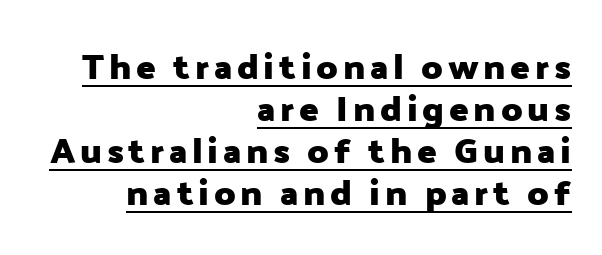
The image shows 36 px heavy sans-serif type, upright; set right-aligned, line spacing 1.17x, underlined; low stroke contrast and a medium x-height.
